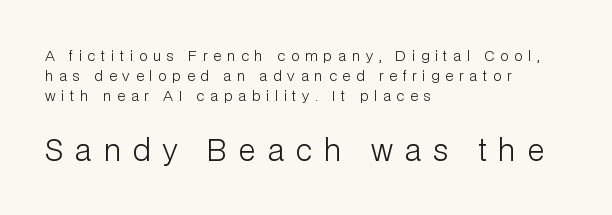
The image shows 29 px light sans-serif type, upright; set left-aligned, normal line spacing (1.44x), unusually wide letter spacing (+0.42 em), not underlined; the second (bottom) block is 2.07x larger; low stroke contrast and a medium x-height.
